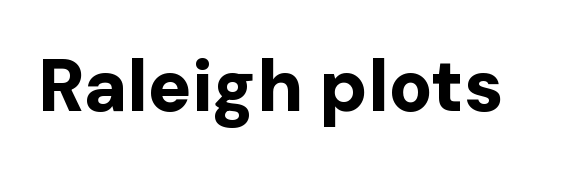
The image shows 73 px bold sans-serif type, upright; set normal letter spacing, not underlined; low stroke contrast and a medium x-height.
